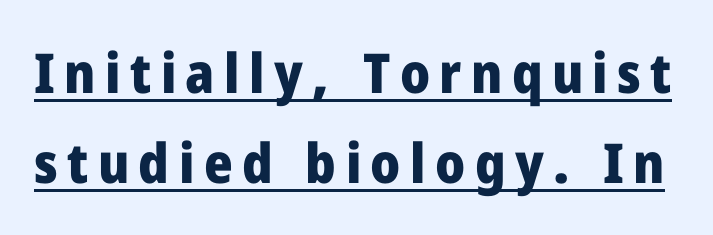
Q: Is the text bold? A: Yes.
Q: Is the text italic (slanted)? A: No, it is upright.
Q: Is the typeface a serif or a sans-serif typeface? A: Sans-serif.
Q: Is the text underlined? A: Yes.
Q: Is the spacing between lines tight, normal or loose? A: Normal.
Q: Width (condensed, normal, or wide)? A: Normal.
Q: Stroke contrast? A: Low.
Q: x-height? A: Medium.
Q: Monospaced? A: No.
